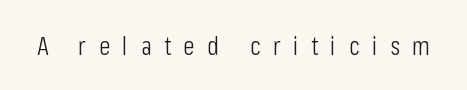
Each stroke keeps to a modest, everyday thickness or less. Letter spacing: wide. The string is rendered with underlining switched off. A typesetter would mark this as roman, not italic.
